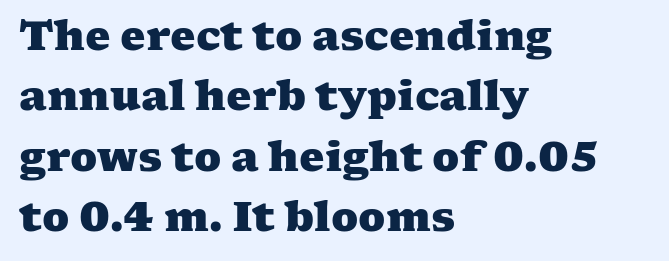
Successive baselines arrive at the customary interval. I'd call this a serif setting — the letters wear small feet. Is the block centered? No — it sits flush against the left margin. Nobody drew a line under any word here. Between one letter and the next there's only the usual sliver of space. The rendering uses natural spacing where letterforms have individual widths.
